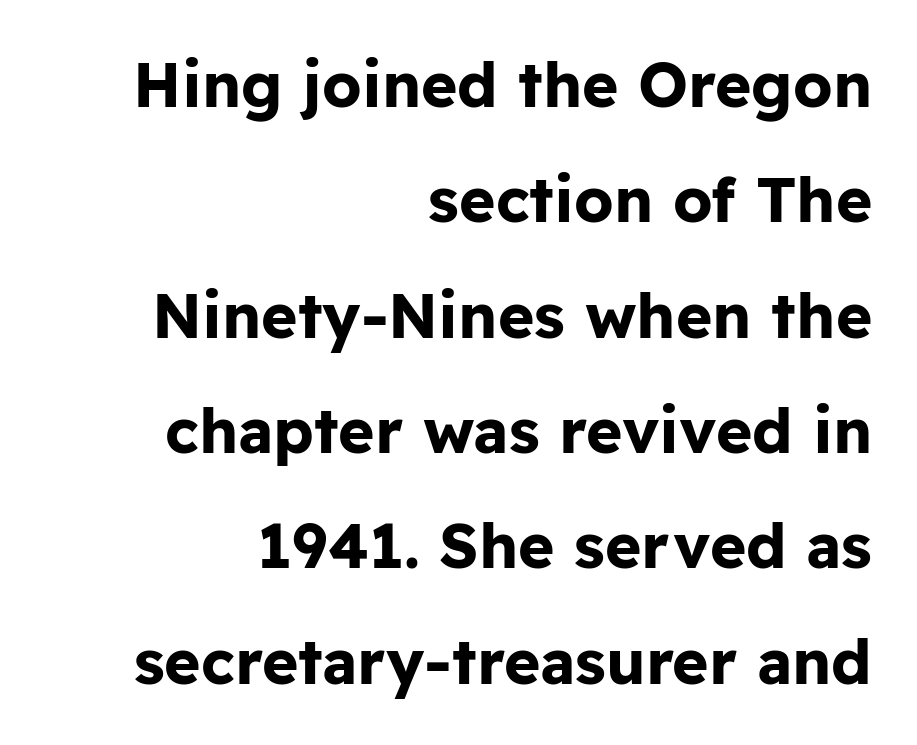
Q: Is the text bold? A: Yes.
Q: Is the text italic (slanted)? A: No, it is upright.
Q: Is the typeface a serif or a sans-serif typeface? A: Sans-serif.
Q: Is the text underlined? A: No.
Q: How is the paragraph aligned? A: Right-aligned.
Q: Is the spacing between letters normal or unusually wide? A: Normal.
Q: Width (condensed, normal, or wide)? A: Normal.
Q: Stroke contrast? A: Low.
Q: x-height? A: Medium.
Q: Monospaced? A: No.
